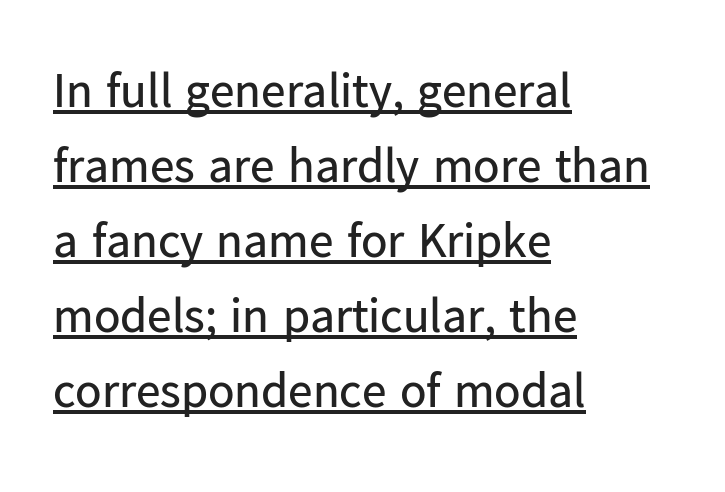
{"serif": "no", "italic": "no", "bold": "no", "weight": "regular", "width": "normal", "stroke_contrast": "low", "x_height": "medium", "monospaced": "no", "underline": "yes", "align": "left", "line_spacing": "normal", "line_spacing_ratio": 1.53, "letter_spacing": "normal", "letter_spacing_em": 0.0, "glyph_px": 49}
